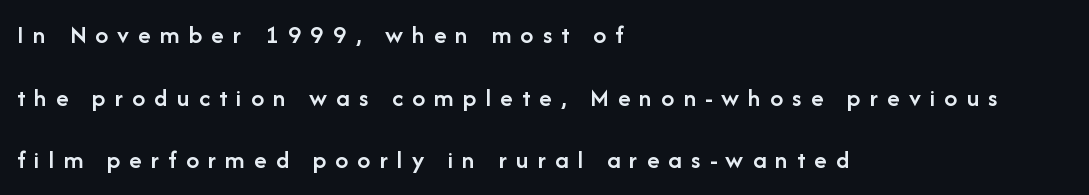
Q: Is the text bold? A: Semi-bold.
Q: Is the text italic (slanted)? A: No, it is upright.
Q: Is the text underlined? A: No.
Q: How is the paragraph aligned? A: Left-aligned.
Q: Is the spacing between letters normal or unusually wide? A: Unusually wide.
Q: Is the spacing between lines tight, normal or loose? A: Loose.
